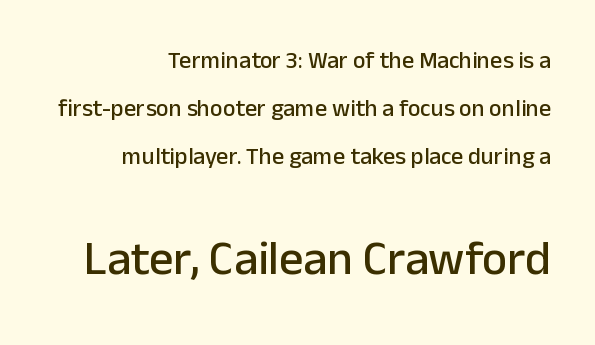
Q: Is the text italic (slanted)? A: No, it is upright.
Q: Is the typeface a serif or a sans-serif typeface? A: Sans-serif.
Q: Is the text underlined? A: No.
Q: How is the paragraph aligned? A: Right-aligned.
Q: Is the spacing between letters normal or unusually wide? A: Normal.
Q: Is the spacing between lines tight, normal or loose? A: Loose.
Q: Which block of text is set in a larger size, the first (top) or the second (bottom)? A: The second (bottom) one.
Q: Width (condensed, normal, or wide)? A: Normal.
Q: Stroke contrast? A: Low.
Q: x-height? A: Medium.
Q: Monospaced? A: No.
